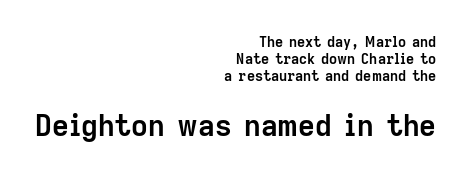
Here the designer chose a conventional face with non-uniform glyph widths. The axis of the letterforms is exactly vertical. The rag falls on the left side of this text block. In terms of letterform style, serifs are entirely absent. A dark, heavy texture on the line: the type is bold. You get the small type first, then a jump to larger type.
